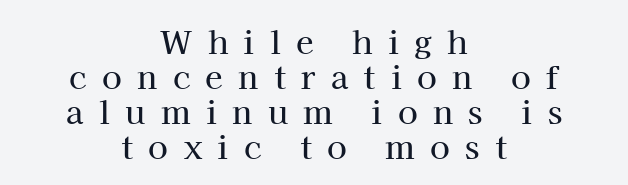
Q: Is the text italic (slanted)? A: No, it is upright.
Q: Is the typeface a serif or a sans-serif typeface? A: Serif.
Q: Is the text underlined? A: No.
Q: How is the paragraph aligned? A: Centered.
Q: Is the spacing between letters normal or unusually wide? A: Unusually wide.
Q: Is the spacing between lines tight, normal or loose? A: Tight.
Q: Width (condensed, normal, or wide)? A: Normal.
Q: Stroke contrast? A: High.
Q: x-height? A: Medium.
Q: Monospaced? A: No.
